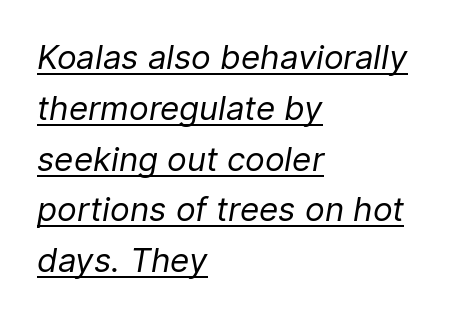
Q: Is the text bold? A: No.
Q: Is the text italic (slanted)? A: Yes, it leans right by about 9 degrees.
Q: Is the text underlined? A: Yes.
Q: How is the paragraph aligned? A: Left-aligned.
Q: Is the spacing between letters normal or unusually wide? A: Normal.
Q: Is the spacing between lines tight, normal or loose? A: Normal.
Q: Width (condensed, normal, or wide)? A: Normal.
Q: Stroke contrast? A: Low.
Q: x-height? A: Medium.
Q: Monospaced? A: No.
